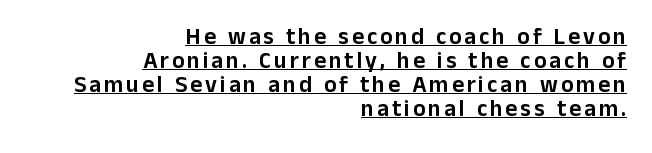
Q: Is the text italic (slanted)? A: No, it is upright.
Q: Is the text underlined? A: Yes.
Q: How is the paragraph aligned? A: Right-aligned.
Q: Is the spacing between lines tight, normal or loose? A: Tight.
